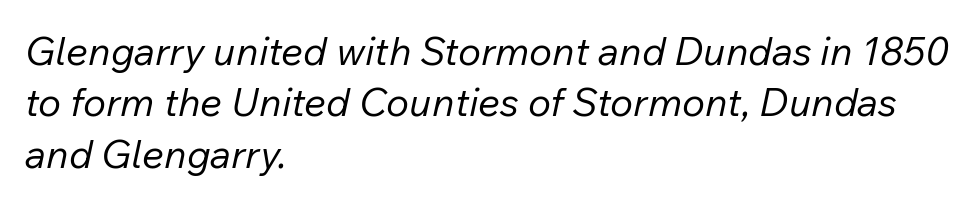
{"italic": "yes", "lean": "right", "slant_degrees": 12, "bold": "no", "weight": "regular", "width": "normal", "stroke_contrast": "low", "x_height": "medium", "monospaced": "no", "underline": "no", "align": "left", "line_spacing": "normal", "line_spacing_ratio": 1.32, "letter_spacing": "normal", "letter_spacing_em": 0.0, "glyph_px": 39}
